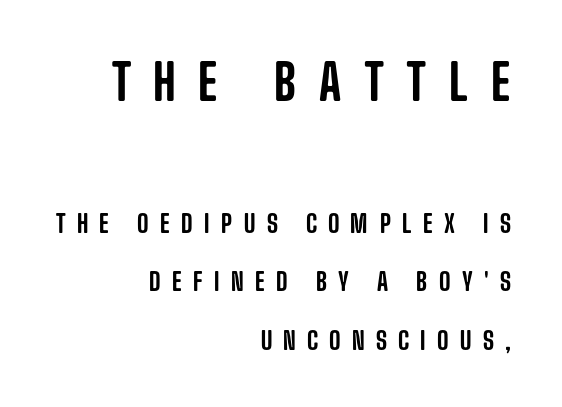
{"serif": "no", "italic": "no", "width": "condensed", "stroke_contrast": "low", "x_height": "large", "monospaced": "no", "underline": "no", "align": "right", "line_spacing": "loose", "line_spacing_ratio": 2.34, "letter_spacing": "wide", "letter_spacing_em": 0.45, "larger_block": "first", "size_ratio": 2.0, "glyph_px": 50}
